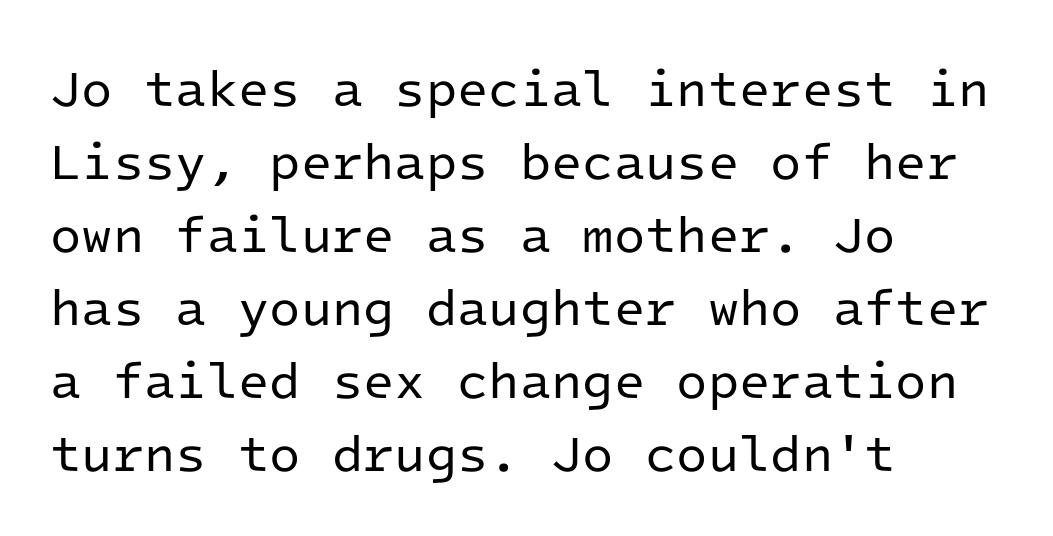
Weight: in the light-to-regular range. Observe the absence of serifs on each vertical stroke in this sample. This sample has the even, mechanical cadence of fixed-width lettering. In terms of letterspacing, this is plain default setting.
